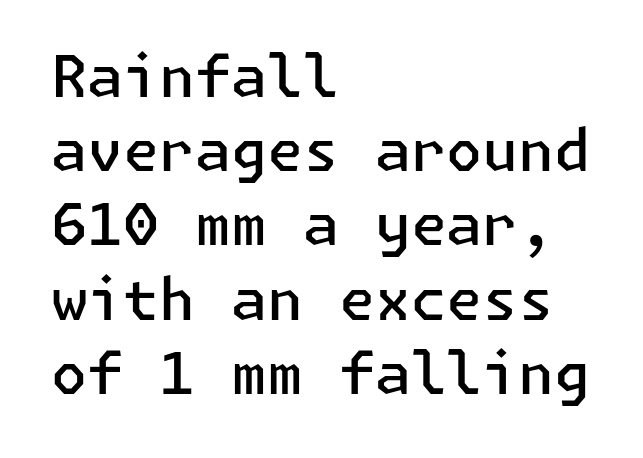
Q: Is the text bold? A: Semi-bold.
Q: Is the text italic (slanted)? A: No, it is upright.
Q: Is the typeface a serif or a sans-serif typeface? A: Sans-serif.
Q: Is the text underlined? A: No.
Q: How is the paragraph aligned? A: Left-aligned.
Q: Is the spacing between letters normal or unusually wide? A: Normal.
Q: Is the spacing between lines tight, normal or loose? A: Normal.
Q: Width (condensed, normal, or wide)? A: Normal.
Q: Stroke contrast? A: Low.
Q: x-height? A: Medium.
